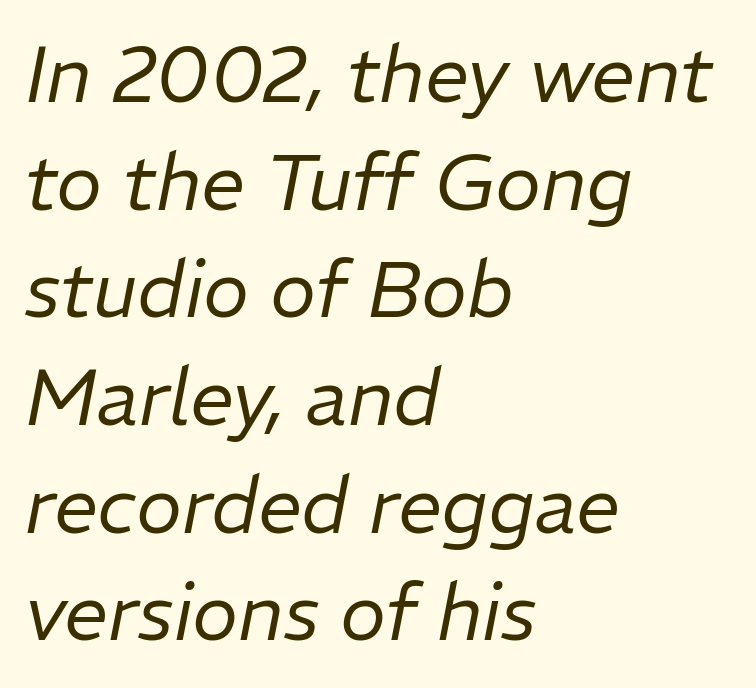
{"italic": "yes", "lean": "right", "slant_degrees": 11, "bold": "no", "weight": "regular", "width": "normal", "stroke_contrast": "low", "x_height": "medium", "monospaced": "no", "underline": "no", "align": "left", "line_spacing": "normal", "line_spacing_ratio": 1.38, "letter_spacing": "normal", "letter_spacing_em": 0.0, "glyph_px": 78}
